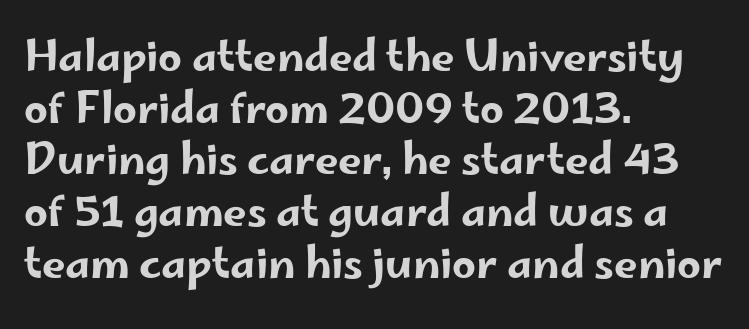
{"serif": "no", "italic": "no", "width": "wide", "stroke_contrast": "low", "x_height": "small", "monospaced": "no", "underline": "no", "align": "left", "line_spacing_ratio": 1.23, "letter_spacing": "normal", "letter_spacing_em": 0.0, "glyph_px": 42}
